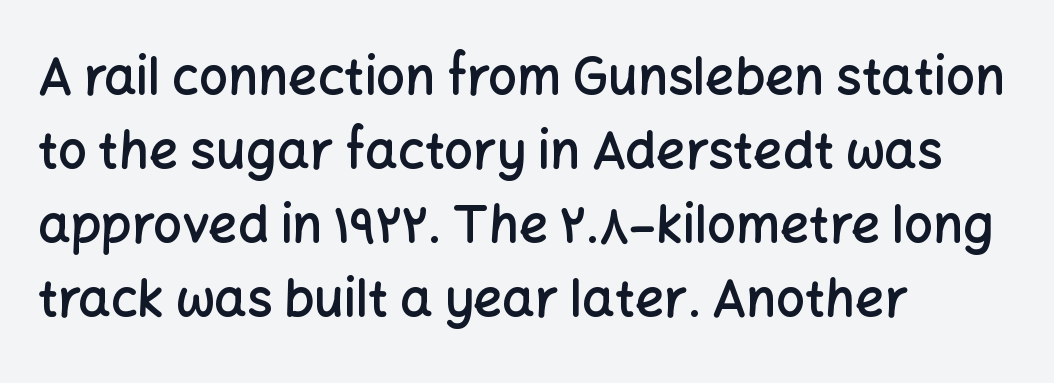
The image shows 51 px semibold sans-serif type, upright; set left-aligned, normal line spacing (1.45x), normal letter spacing, not underlined; low stroke contrast and a medium x-height.
